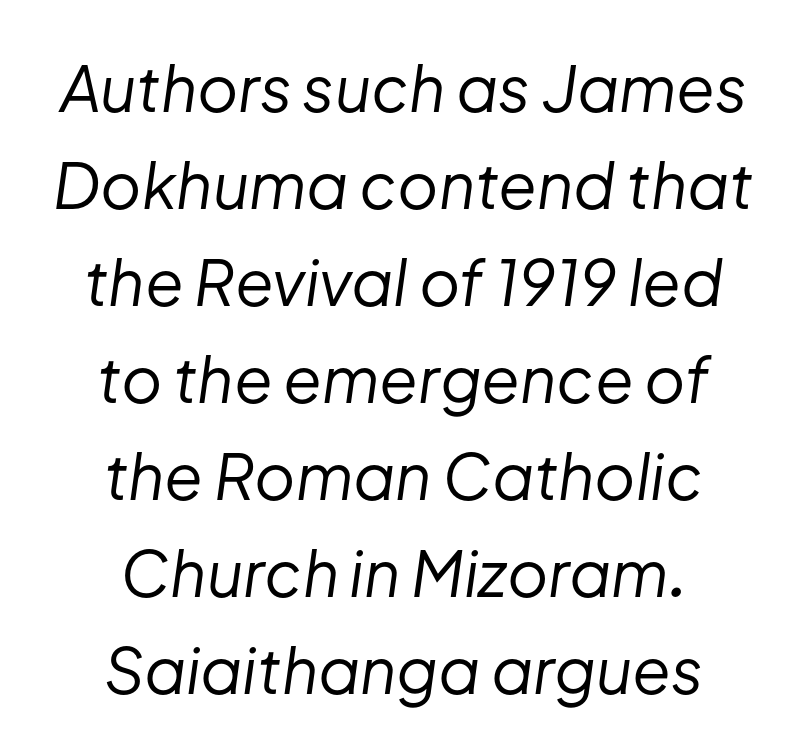
Reading down the column, the eye jumps a familiar distance to each next line. In CSS terms this would be text-align: center. Plain, unruled lines of type. The weight would be labelled regular, book, light, or lighter still.
